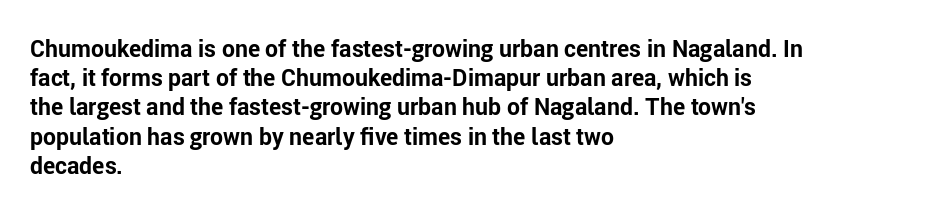
{"italic": "no", "bold": "yes", "underline": "no", "align": "left", "line_spacing": "normal", "line_spacing_ratio": 1.27, "letter_spacing": "normal", "letter_spacing_em": 0.0, "glyph_px": 23}
